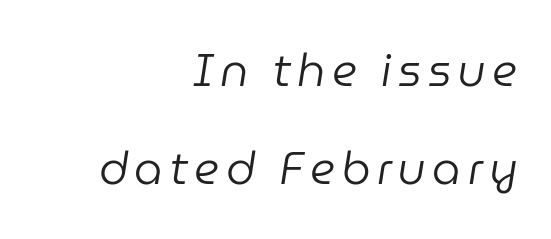
Q: Is the text bold? A: No.
Q: Is the text italic (slanted)? A: Yes, it leans right by about 9 degrees.
Q: Is the text underlined? A: No.
Q: How is the paragraph aligned? A: Right-aligned.
Q: Is the spacing between lines tight, normal or loose? A: Loose.
Q: Width (condensed, normal, or wide)? A: Normal.
Q: Stroke contrast? A: Low.
Q: x-height? A: Medium.
Q: Monospaced? A: No.
